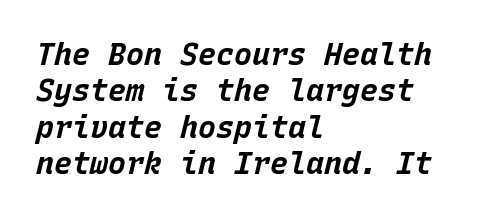
The characters look thick and weighty, a clear bold. Unmarked baselines from the first word to the last. Visually the block forms a straight wall on the left and a jagged coastline on the right. An italicized treatment has been applied to the whole sample.
